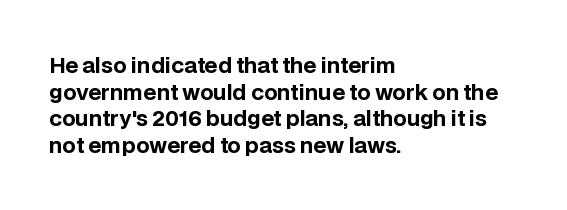
Q: Is the text bold? A: Yes.
Q: Is the text italic (slanted)? A: No, it is upright.
Q: Is the text underlined? A: No.
Q: How is the paragraph aligned? A: Left-aligned.
Q: Is the spacing between letters normal or unusually wide? A: Normal.
Q: Is the spacing between lines tight, normal or loose? A: Normal.
